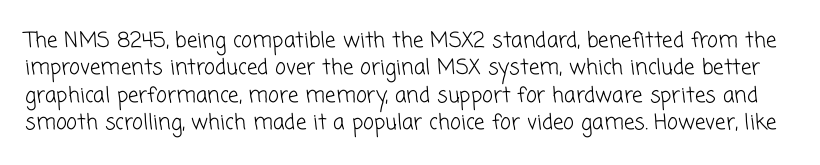
{"bold": "no", "underline": "no", "line_spacing": "normal", "line_spacing_ratio": 1.3, "letter_spacing": "normal", "letter_spacing_em": 0.0, "glyph_px": 21}
